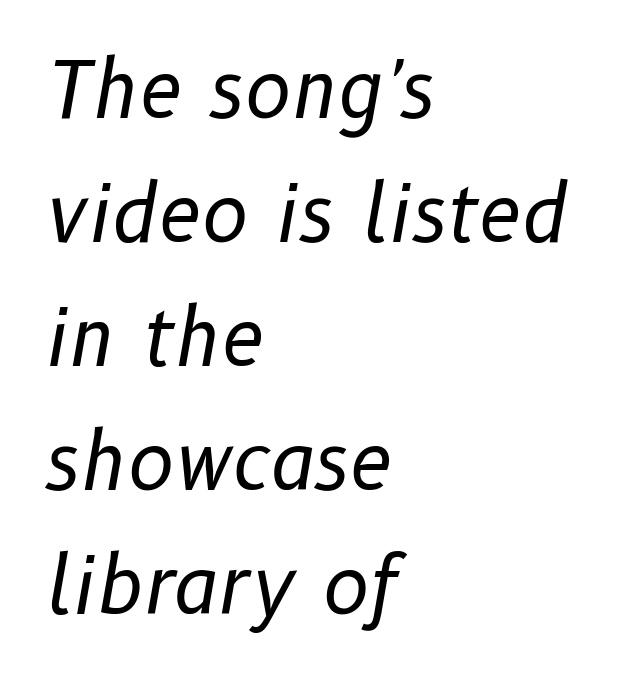
{"italic": "yes", "lean": "right", "slant_degrees": 10, "bold": "no", "weight": "regular", "width": "normal", "stroke_contrast": "low", "x_height": "medium", "monospaced": "no", "underline": "no", "align": "left", "line_spacing": "normal", "line_spacing_ratio": 1.59, "letter_spacing": "normal", "letter_spacing_em": 0.0, "glyph_px": 78}
